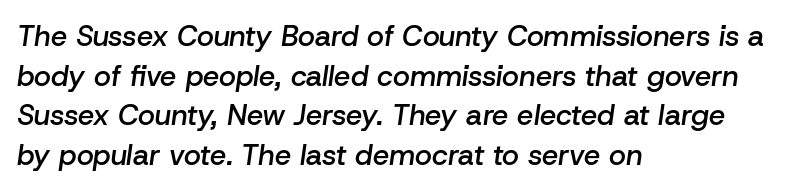
The image shows 29 px semibold type, italic (leaning right); set left-aligned, normal line spacing (1.37x), normal letter spacing, not underlined; low stroke contrast and a medium x-height.
